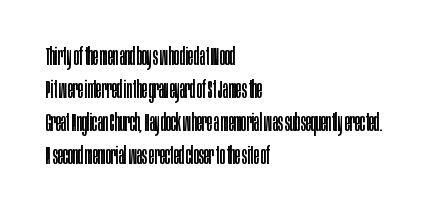
{"italic": "no", "bold": "no", "underline": "no", "align": "left", "line_spacing": "normal", "line_spacing_ratio": 1.37, "letter_spacing": "normal", "letter_spacing_em": 0.0, "glyph_px": 24}
